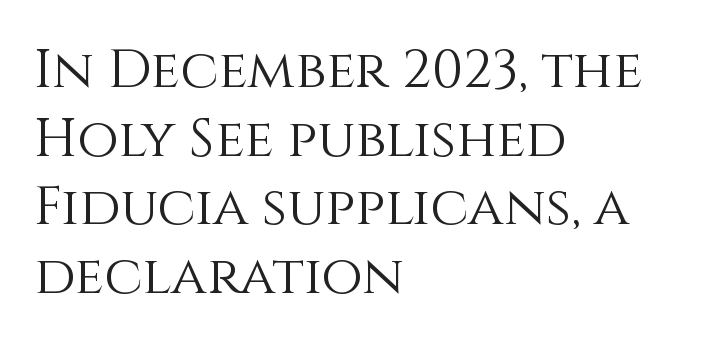
Q: Is the text bold? A: No.
Q: Is the text italic (slanted)? A: No, it is upright.
Q: Is the text underlined? A: No.
Q: How is the paragraph aligned? A: Left-aligned.
Q: Is the spacing between letters normal or unusually wide? A: Normal.
Q: Is the spacing between lines tight, normal or loose? A: Normal.
Q: Width (condensed, normal, or wide)? A: Normal.
Q: x-height? A: Large.
Q: Monospaced? A: No.
